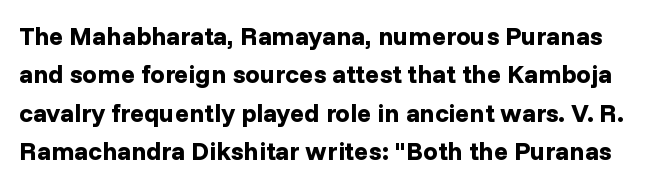
Strokes here are thick enough to call this a true bold. Is there any slant? The stems are plumb. The strip under each line holds only bare page. Vertically, the passage feels balanced, rows spaced as you'd expect.
